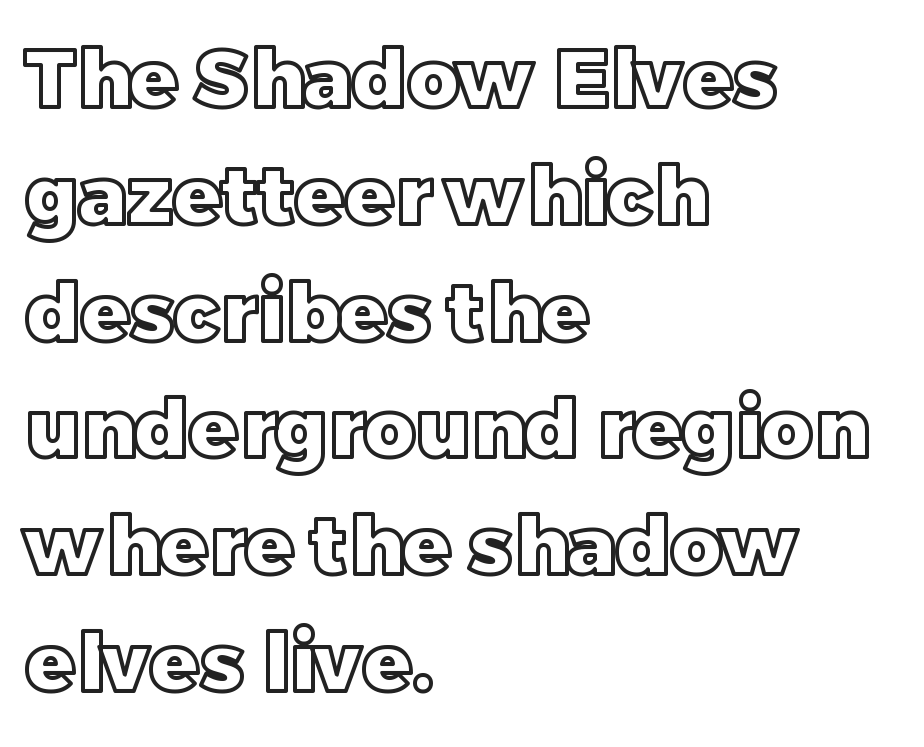
{"italic": "no", "width": "normal", "x_height": "large", "monospaced": "no", "underline": "no", "align": "left", "line_spacing": "normal", "line_spacing_ratio": 1.46, "letter_spacing": "normal", "letter_spacing_em": 0.0, "glyph_px": 80}
